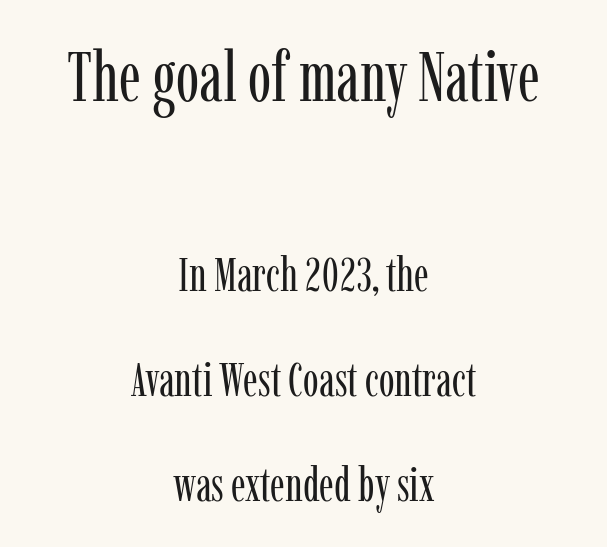
Q: Is the text bold? A: No.
Q: Is the text italic (slanted)? A: No, it is upright.
Q: Is the typeface a serif or a sans-serif typeface? A: Serif.
Q: Is the text underlined? A: No.
Q: How is the paragraph aligned? A: Centered.
Q: Is the spacing between letters normal or unusually wide? A: Normal.
Q: Is the spacing between lines tight, normal or loose? A: Loose.
Q: Which block of text is set in a larger size, the first (top) or the second (bottom)? A: The first (top) one.
Q: Width (condensed, normal, or wide)? A: Condensed.
Q: Stroke contrast? A: Low.
Q: x-height? A: Medium.
Q: Monospaced? A: No.
